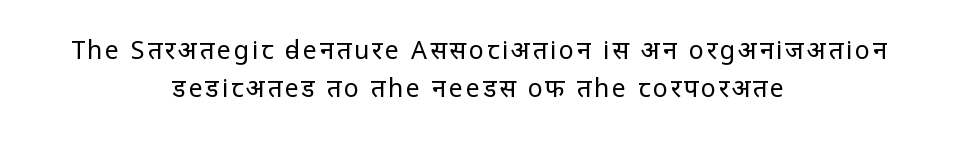
The image shows 25 px text type, upright; set centered, normal line spacing (1.54x), not underlined.
